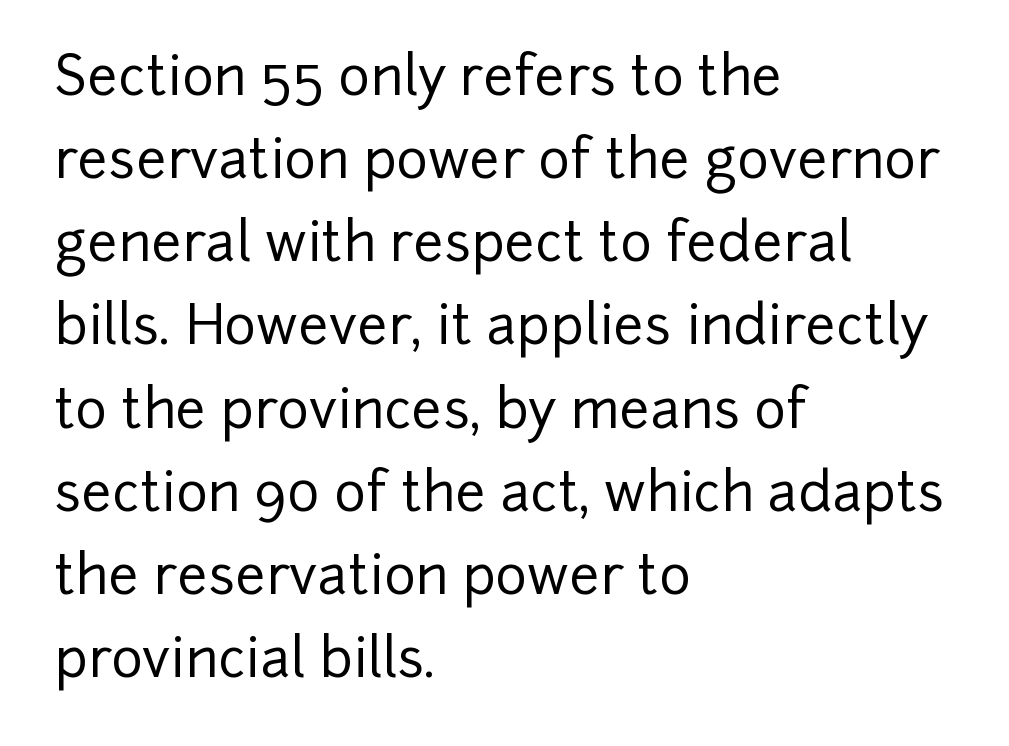
Q: Is the text italic (slanted)? A: No, it is upright.
Q: Is the typeface a serif or a sans-serif typeface? A: Sans-serif.
Q: Is the text underlined? A: No.
Q: How is the paragraph aligned? A: Left-aligned.
Q: Is the spacing between letters normal or unusually wide? A: Normal.
Q: Is the spacing between lines tight, normal or loose? A: Normal.
Q: Width (condensed, normal, or wide)? A: Normal.
Q: Stroke contrast? A: Low.
Q: x-height? A: Medium.
Q: Monospaced? A: No.
